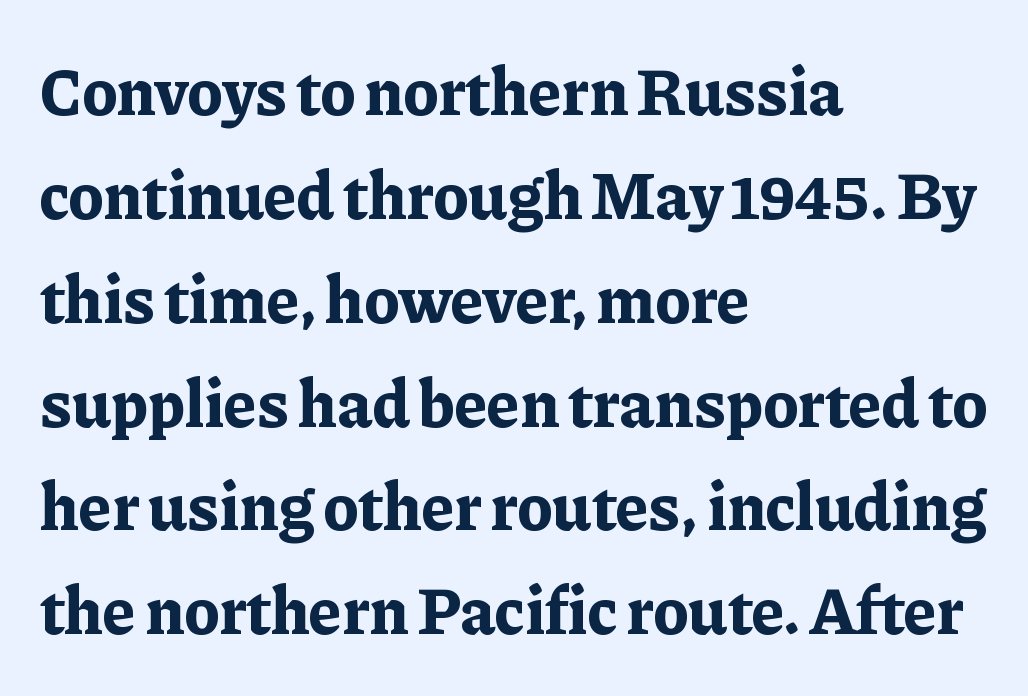
{"serif": "yes", "italic": "no", "bold": "yes", "weight": "bold", "width": "normal", "stroke_contrast": "low", "x_height": "medium", "monospaced": "no", "underline": "no", "align": "left", "line_spacing": "normal", "line_spacing_ratio": 1.55, "letter_spacing": "normal", "letter_spacing_em": 0.0, "glyph_px": 67}
